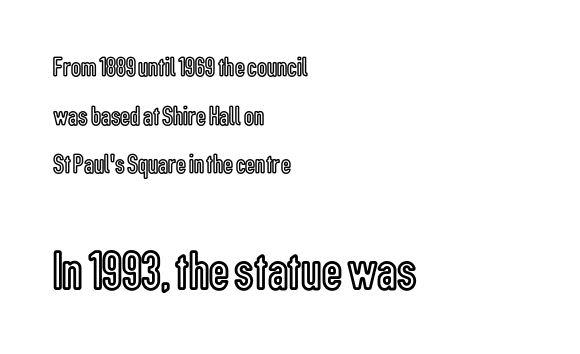
The baseline area is clear. This sample has the flowing, uneven cadence of proportional lettering. Compare the two chunks: the lower has the greater cap height. If you drew a ruler down the left edge, every line would touch it. Compared with typical body copy, the letter spacing here is the same.
